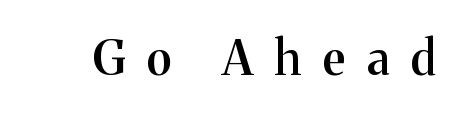
{"serif": "yes", "italic": "no", "bold": "semi", "weight": "semibold", "width": "normal", "stroke_contrast": "medium", "x_height": "medium", "monospaced": "no", "underline": "no", "letter_spacing": "wide", "letter_spacing_em": 0.47, "glyph_px": 47}
